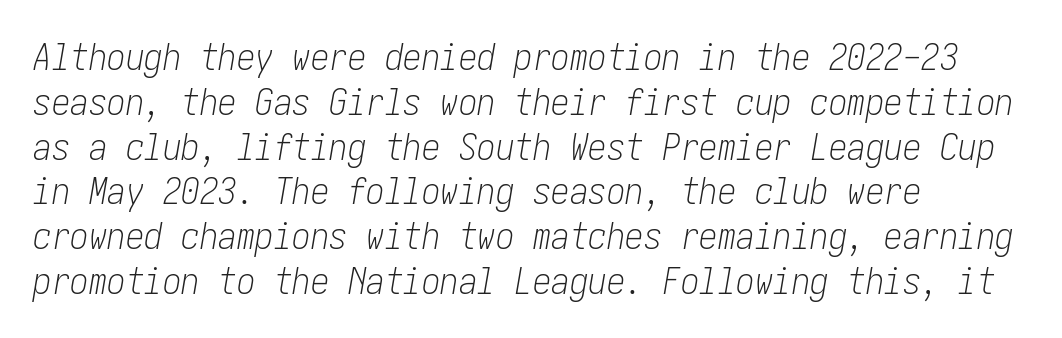
A clean baseline with only descenders dipping below it. Weight: in the light-to-regular range. Quick note: italic. Layout note: lines flush left. In terms of letterspacing, this is plain default setting.
